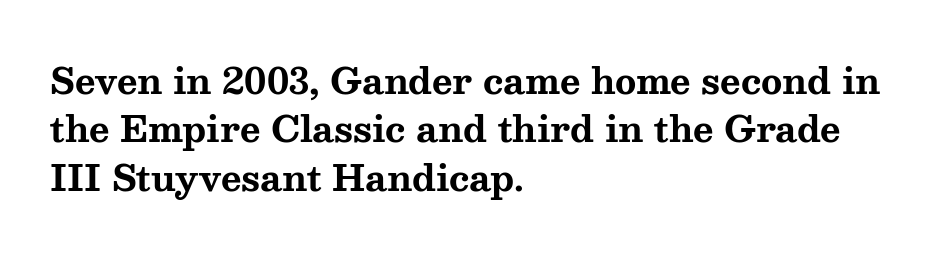
The image shows 35 px bold, wide serif type, upright; set left-aligned, normal line spacing (1.38x), normal letter spacing, not underlined; medium stroke contrast and a medium x-height.
